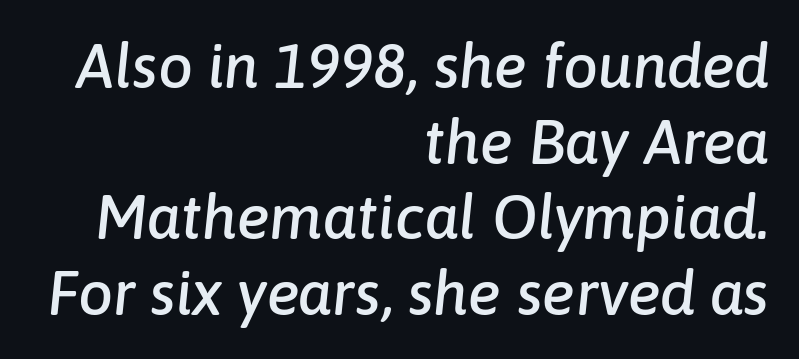
Only glyphs here, with clear space below each row. Teacher's note: observe the even right margin — that is flush-right alignment. Note the varied advance widths — an 'i' is clearly narrower than an 'm'. Emphasis-style slanted type is in use.
